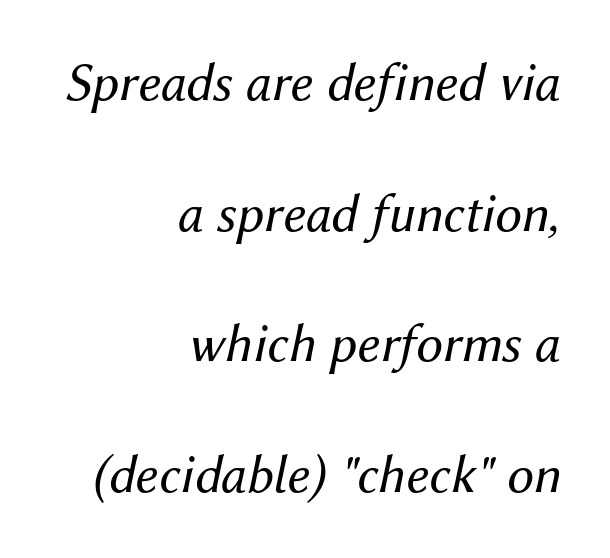
Q: Is the text bold? A: No.
Q: Is the text italic (slanted)? A: Yes, it leans right by about 12 degrees.
Q: Is the text underlined? A: No.
Q: How is the paragraph aligned? A: Right-aligned.
Q: Is the spacing between letters normal or unusually wide? A: Normal.
Q: Is the spacing between lines tight, normal or loose? A: Loose.
Q: Width (condensed, normal, or wide)? A: Normal.
Q: Stroke contrast? A: Medium.
Q: x-height? A: Medium.
Q: Monospaced? A: No.
